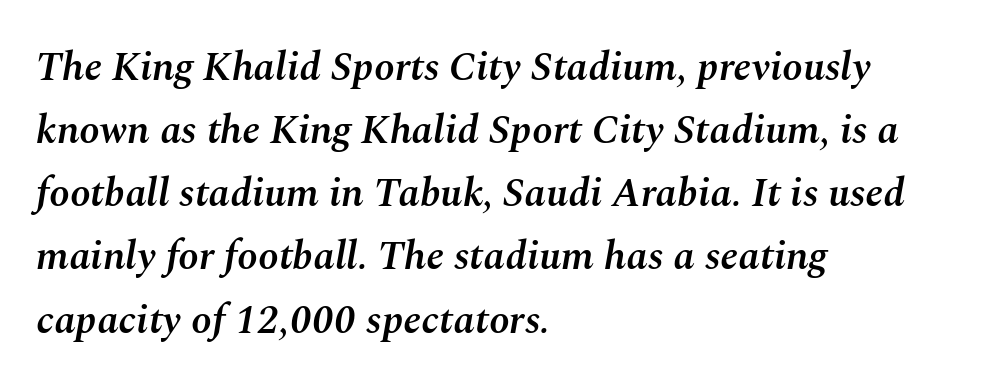
The image shows 41 px semibold type, italic (leaning right); set left-aligned, normal line spacing (1.54x), normal letter spacing, not underlined; medium stroke contrast and a medium x-height.
